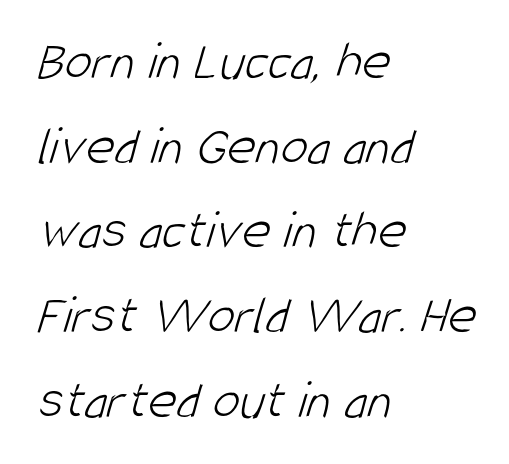
The image shows 55 px light, condensed sans-serif type; set left-aligned, normal line spacing (1.54x), normal letter spacing, not underlined; low stroke contrast and a large x-height.
